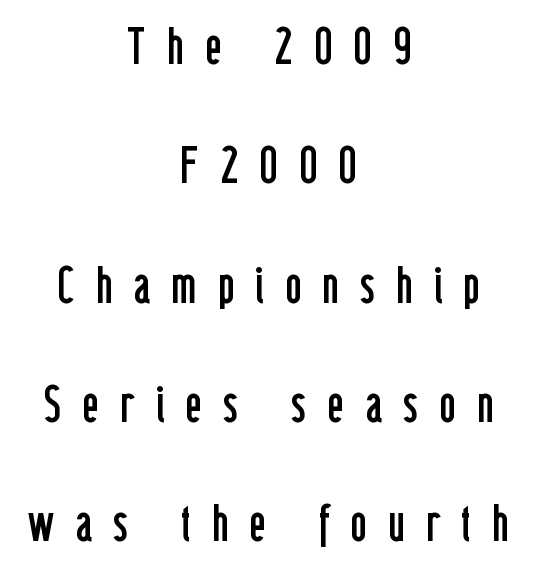
Q: Is the text bold? A: No.
Q: Is the text italic (slanted)? A: No, it is upright.
Q: Is the typeface a serif or a sans-serif typeface? A: Sans-serif.
Q: Is the text underlined? A: No.
Q: How is the paragraph aligned? A: Centered.
Q: Is the spacing between letters normal or unusually wide? A: Unusually wide.
Q: Is the spacing between lines tight, normal or loose? A: Loose.
Q: Width (condensed, normal, or wide)? A: Condensed.
Q: Stroke contrast? A: Low.
Q: x-height? A: Medium.
Q: Monospaced? A: No.
